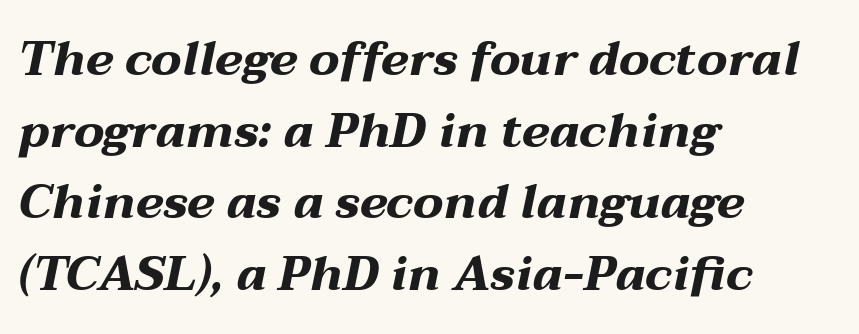
{"italic": "yes", "lean": "right", "slant_degrees": 12, "bold": "yes", "weight": "bold", "width": "wide", "stroke_contrast": "medium", "x_height": "medium", "monospaced": "no", "underline": "no", "align": "left", "line_spacing": "normal", "line_spacing_ratio": 1.49, "letter_spacing": "normal", "letter_spacing_em": 0.0, "glyph_px": 48}
